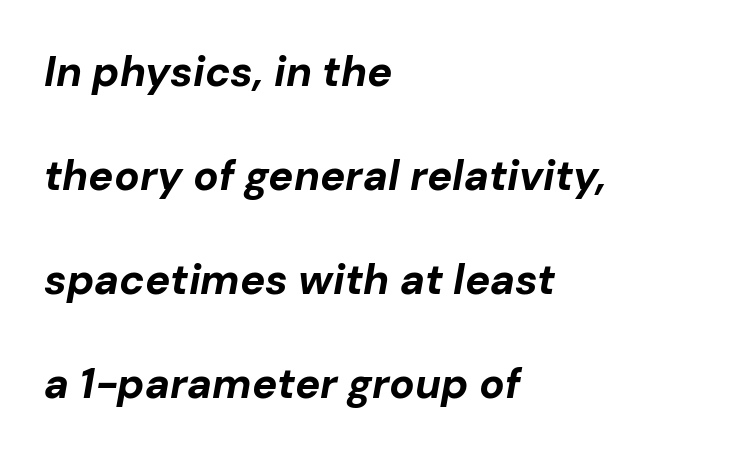
Q: Is the text bold? A: Yes.
Q: Is the text italic (slanted)? A: Yes, it leans right by about 10 degrees.
Q: Is the text underlined? A: No.
Q: How is the paragraph aligned? A: Left-aligned.
Q: Is the spacing between letters normal or unusually wide? A: Normal.
Q: Is the spacing between lines tight, normal or loose? A: Loose.
Q: Width (condensed, normal, or wide)? A: Normal.
Q: Stroke contrast? A: Low.
Q: x-height? A: Medium.
Q: Monospaced? A: No.
